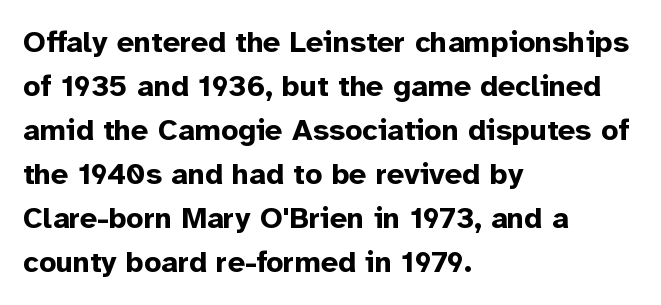
Only glyphs here, with clear space below each row. Compared with typical body copy, the letter spacing here is the same. In terms of weight, the rendering is a true, heavy bold. Does the type have serifs? No, each stem ends abruptly. The letters stand upright; this is a roman face.
